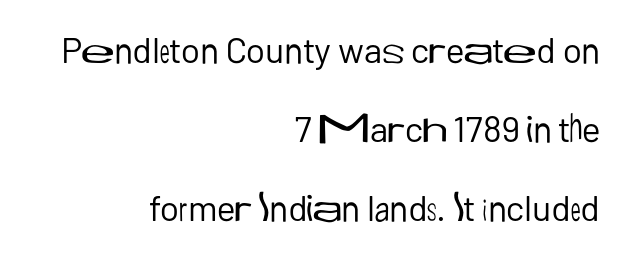
Q: Is the text bold? A: No.
Q: Is the text italic (slanted)? A: No, it is upright.
Q: Is the typeface a serif or a sans-serif typeface? A: Sans-serif.
Q: Is the text underlined? A: No.
Q: How is the paragraph aligned? A: Right-aligned.
Q: Is the spacing between letters normal or unusually wide? A: Normal.
Q: Is the spacing between lines tight, normal or loose? A: Loose.
Q: Width (condensed, normal, or wide)? A: Normal.
Q: Stroke contrast? A: Low.
Q: x-height? A: Medium.
Q: Monospaced? A: No.
